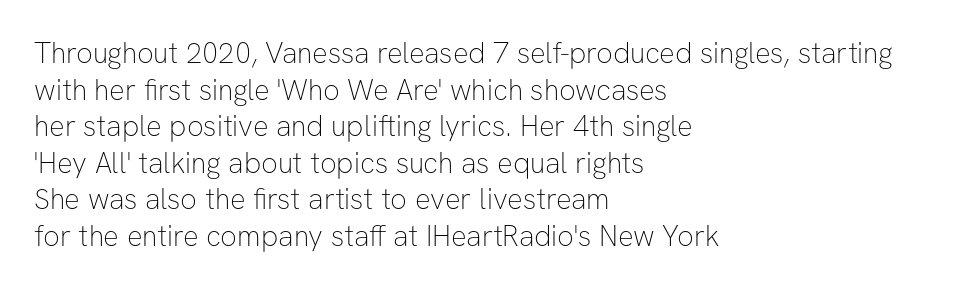
The image shows 29 px thin sans-serif type, upright; set left-aligned, normal line spacing (1.26x), normal letter spacing, not underlined; low stroke contrast and a medium x-height.
